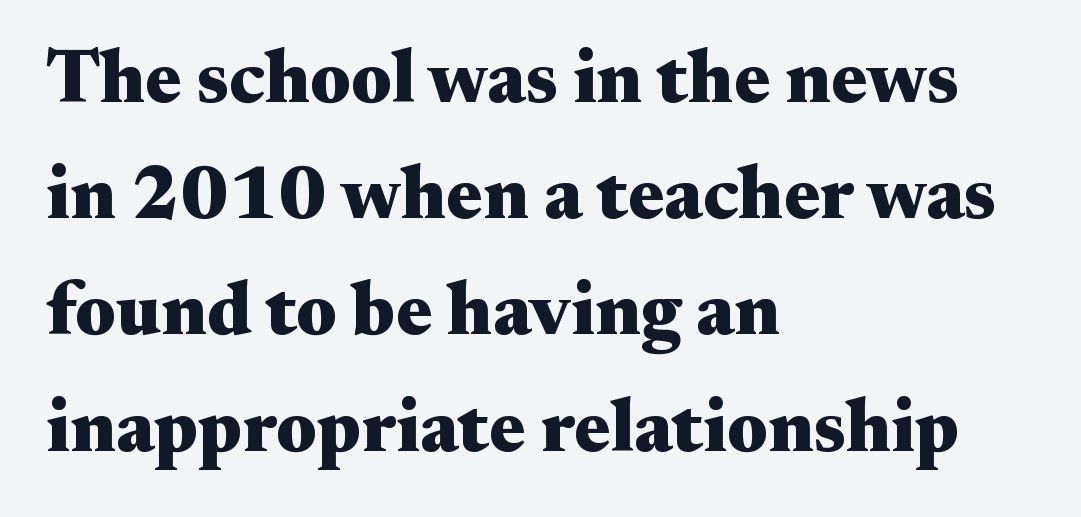
The image shows 75 px heavy, wide serif type, upright; set left-aligned, normal line spacing (1.55x), normal letter spacing, not underlined; medium stroke contrast and a small x-height.
